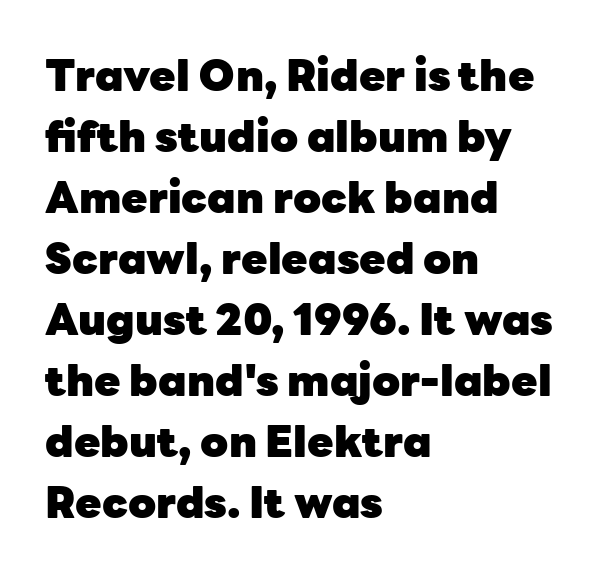
The image shows 43 px heavy sans-serif type, upright; set left-aligned, normal line spacing (1.42x), normal letter spacing, not underlined; low stroke contrast and a medium x-height.
